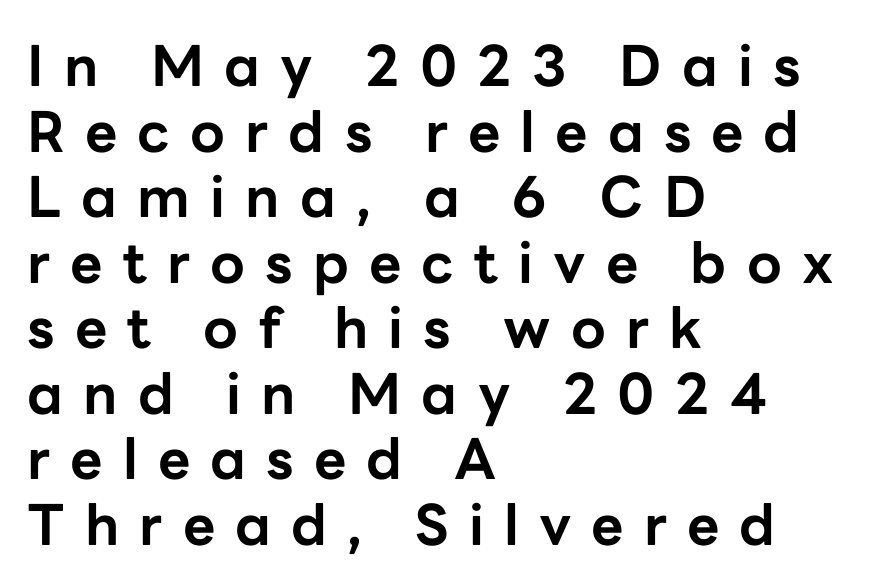
{"serif": "no", "italic": "no", "bold": "yes", "weight": "bold", "width": "normal", "stroke_contrast": "low", "x_height": "medium", "monospaced": "no", "underline": "no", "align": "left", "line_spacing_ratio": 1.17, "letter_spacing": "wide", "letter_spacing_em": 0.36, "glyph_px": 56}
